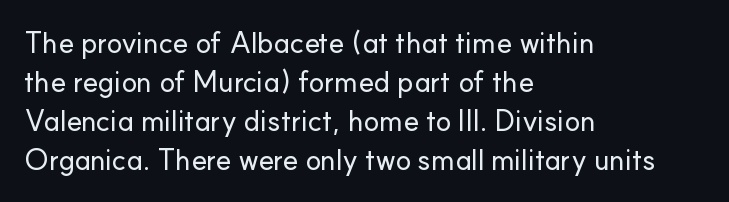
The image shows 29 px sans-serif type, upright; set left-aligned, normal line spacing (1.34x), normal letter spacing, not underlined; low stroke contrast and a small x-height.
